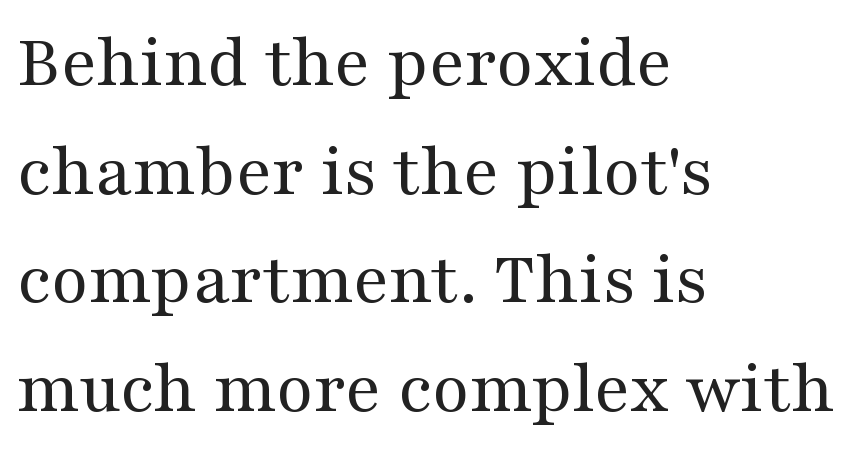
No italicization has been applied; the sample stays upright. Notice how the passage keeps a crisp vertical edge on the left only. Nobody drew a line under any word here. Nothing unusual about the tracking: characters are spaced as the font intends. Stems and bowls with no extra thickness — not bold.
